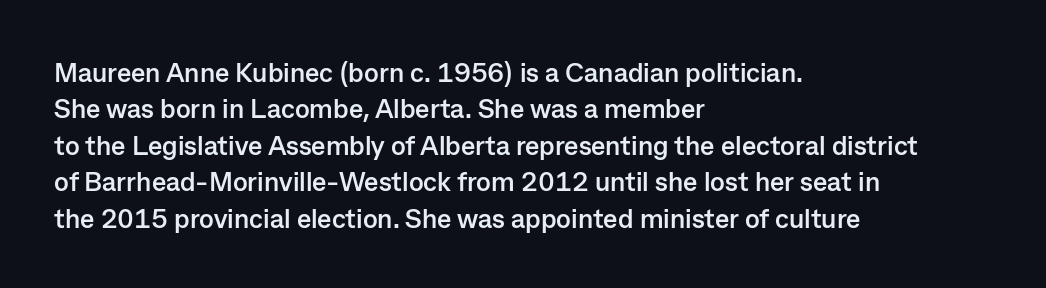
The image shows 27 px bold type, upright; set left-aligned, normal line spacing (1.35x), normal letter spacing, not underlined.
